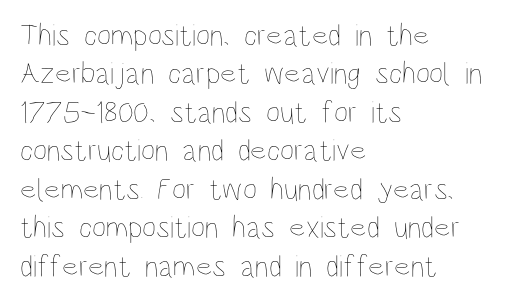
The image shows 31 px thin, condensed type, upright; set left-aligned, line spacing 1.24x, normal letter spacing, not underlined; low stroke contrast and a large x-height.
